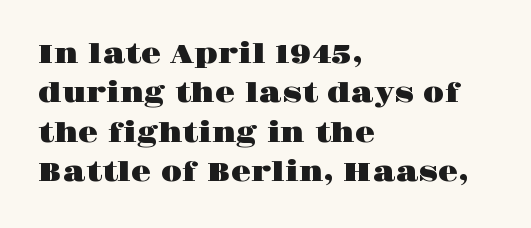
{"italic": "no", "underline": "no", "align": "left", "line_spacing": "normal", "line_spacing_ratio": 1.51, "letter_spacing": "normal", "letter_spacing_em": 0.0, "glyph_px": 26}
